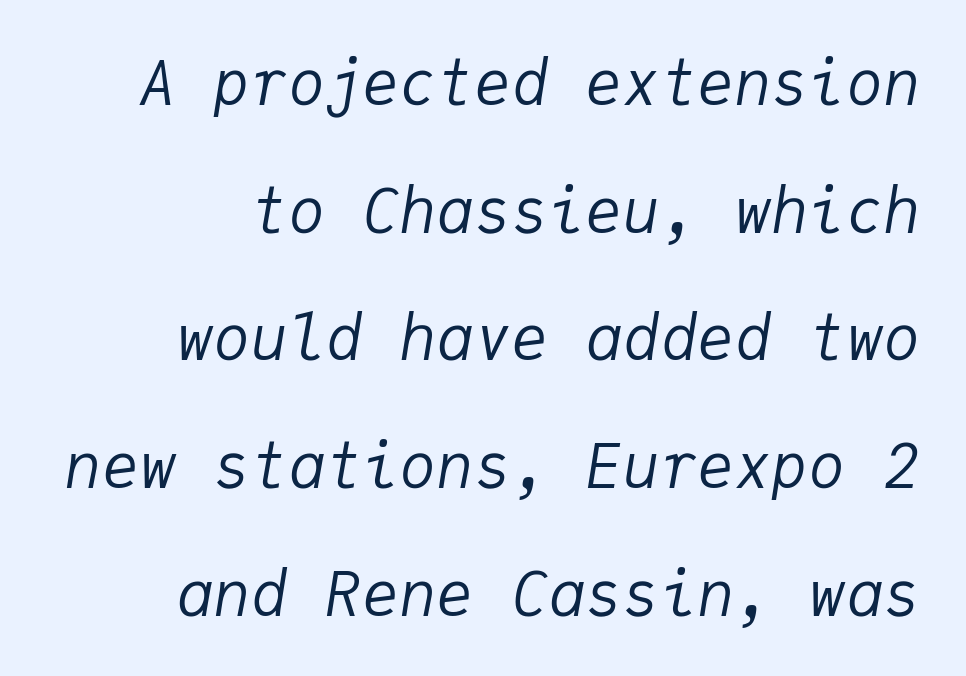
The letters sit at their default tracking, neither squeezed nor spread. The space directly below the letters is spotless. Ink coverage per letter is moderate at most. Baseline-to-baseline distance is far greater than the letter height. Do the characters align in a grid? Yes, the font is monospaced. Quick note: italic.
